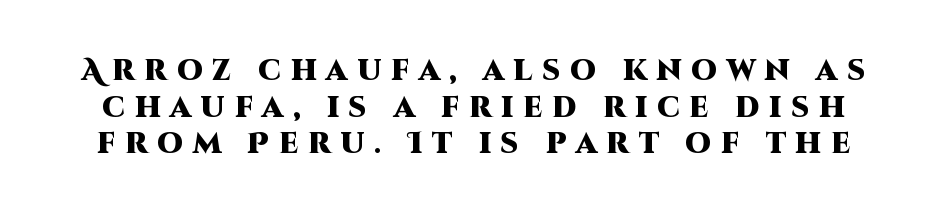
Plain, unruled lines of type. Thick stems and heavy bowls — unmistakably bold. Spacing verdict: proportional, widths tailored to each character. Notice how descenders clear the ascenders below comfortably — that's standard leading.
